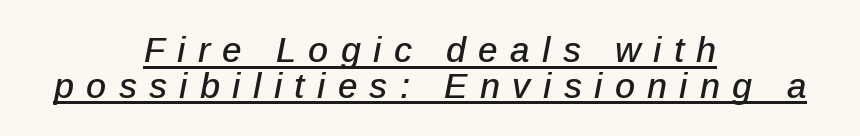
The glyphs look as if they've been sheared to an angle. Alignment: centered. Short note: letters widely spaced. Does the leading feel generous? Not at all — it's pinched. Students, observe the line beneath the letters — that is underlining. The face used here is proportionally spaced, like ordinary book or web type.
